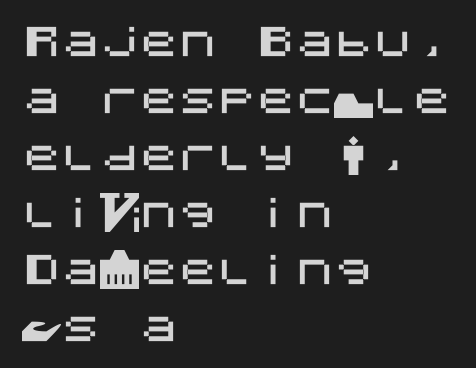
The image shows 39 px sans-serif type, upright; set left-aligned, normal line spacing (1.46x), normal letter spacing, not underlined; medium stroke contrast and a large x-height.
